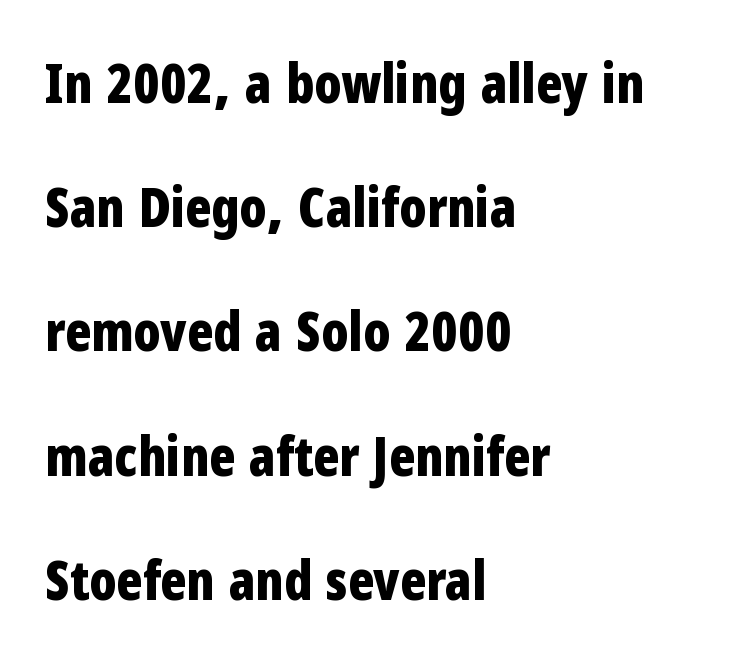
The image shows 54 px bold, condensed sans-serif type, upright; set left-aligned, loose line spacing (2.3x), normal letter spacing, not underlined; low stroke contrast and a medium x-height.
